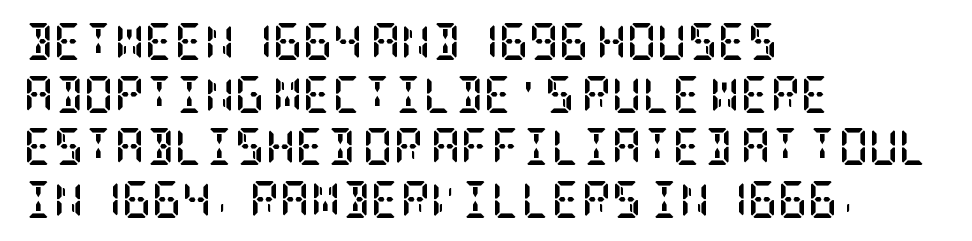
Q: Is the text bold? A: Yes.
Q: Is the text italic (slanted)? A: No, it is upright.
Q: Is the typeface a serif or a sans-serif typeface? A: Serif.
Q: Is the text underlined? A: No.
Q: How is the paragraph aligned? A: Left-aligned.
Q: Is the spacing between letters normal or unusually wide? A: Normal.
Q: Is the spacing between lines tight, normal or loose? A: Normal.
Q: Width (condensed, normal, or wide)? A: Condensed.
Q: Stroke contrast? A: Low.
Q: x-height? A: Large.
